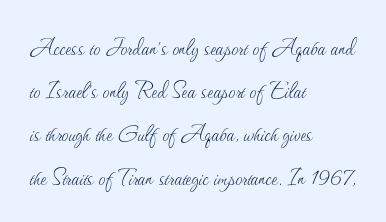
Q: Is the text bold? A: No.
Q: Is the text italic (slanted)? A: Yes.
Q: Is the text underlined? A: No.
Q: How is the paragraph aligned? A: Left-aligned.
Q: Is the spacing between letters normal or unusually wide? A: Normal.
Q: Is the spacing between lines tight, normal or loose? A: Normal.
